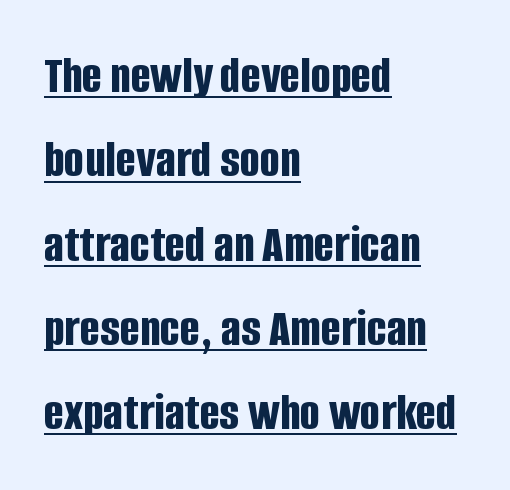
{"serif": "no", "italic": "no", "bold": "yes", "weight": "bold", "width": "condensed", "stroke_contrast": "low", "x_height": "large", "monospaced": "no", "underline": "yes", "align": "left", "line_spacing": "normal", "line_spacing_ratio": 1.59, "letter_spacing": "normal", "letter_spacing_em": 0.0, "glyph_px": 53}
